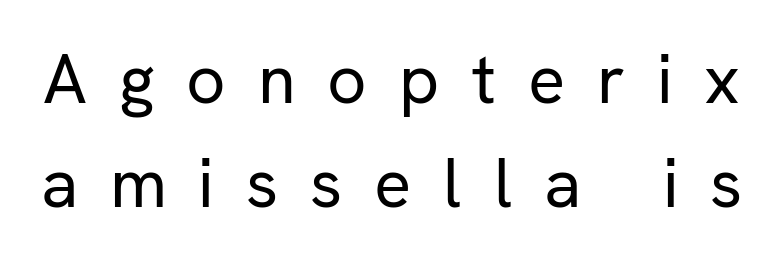
One glance says typical: line gaps are just what's usual. Does the type have serifs? No, each stem ends abruptly. Note the varied advance widths — an 'i' is clearly narrower than an 'm'. Posture: vertical. Clear beneath every line of the passage.
